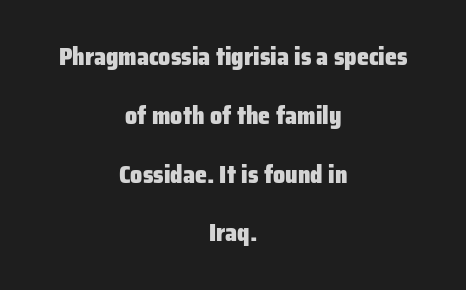
{"italic": "no", "bold": "yes", "underline": "no", "align": "center", "line_spacing": "loose", "line_spacing_ratio": 2.45, "letter_spacing": "normal", "letter_spacing_em": 0.0, "glyph_px": 24}
